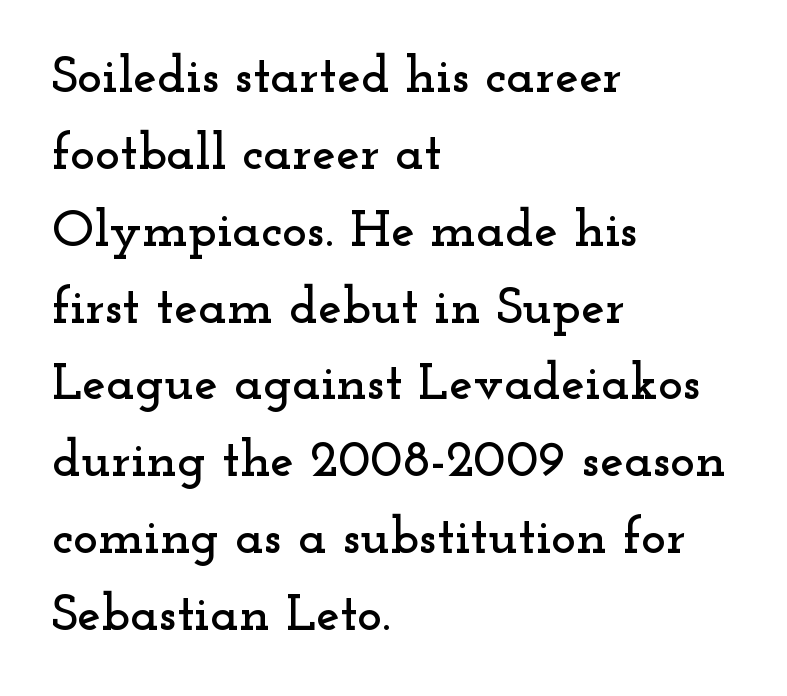
Q: Is the text italic (slanted)? A: No, it is upright.
Q: Is the typeface a serif or a sans-serif typeface? A: Serif.
Q: Is the text underlined? A: No.
Q: How is the paragraph aligned? A: Left-aligned.
Q: Is the spacing between letters normal or unusually wide? A: Normal.
Q: Is the spacing between lines tight, normal or loose? A: Normal.
Q: Width (condensed, normal, or wide)? A: Wide.
Q: Stroke contrast? A: Low.
Q: x-height? A: Small.
Q: Monospaced? A: No.
